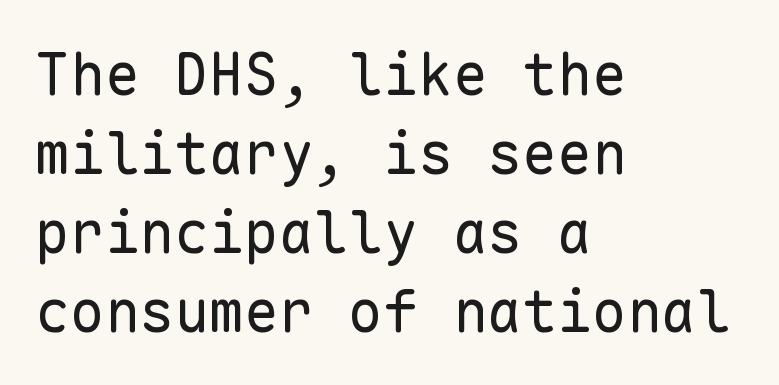
{"serif": "no", "italic": "no", "bold": "no", "weight": "regular", "width": "normal", "stroke_contrast": "low", "x_height": "medium", "monospaced": "yes", "underline": "no", "align": "left", "line_spacing": "normal", "line_spacing_ratio": 1.36, "letter_spacing": "normal", "letter_spacing_em": 0.0, "glyph_px": 58}
